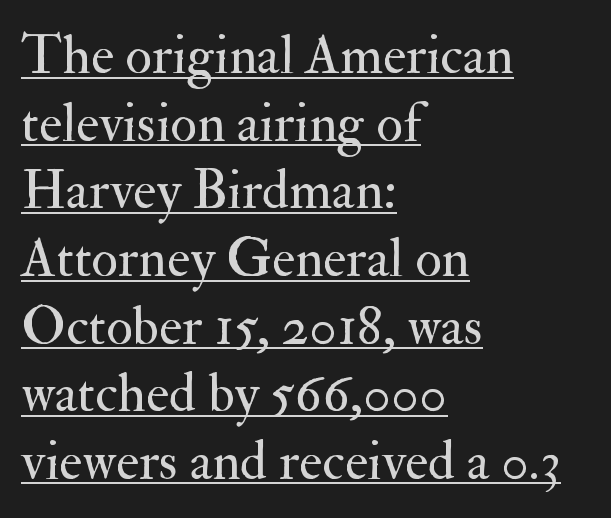
Q: Is the text bold? A: No.
Q: Is the text italic (slanted)? A: No, it is upright.
Q: Is the typeface a serif or a sans-serif typeface? A: Serif.
Q: Is the text underlined? A: Yes.
Q: How is the paragraph aligned? A: Left-aligned.
Q: Is the spacing between letters normal or unusually wide? A: Normal.
Q: Width (condensed, normal, or wide)? A: Normal.
Q: Stroke contrast? A: Medium.
Q: x-height? A: Small.
Q: Monospaced? A: No.
